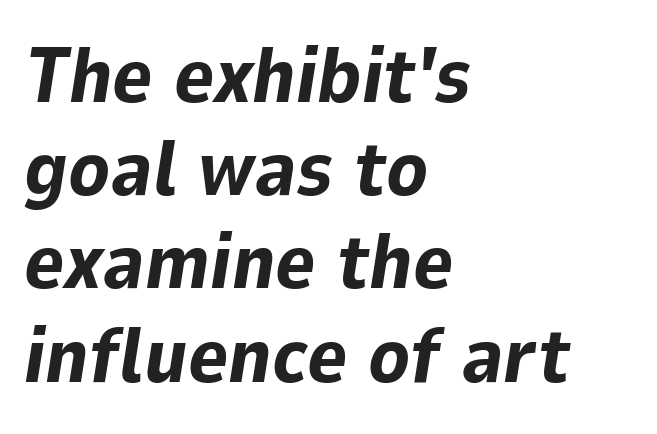
{"italic": "yes", "lean": "right", "slant_degrees": 9, "bold": "yes", "weight": "bold", "width": "normal", "stroke_contrast": "low", "x_height": "medium", "monospaced": "no", "underline": "no", "align": "left", "line_spacing_ratio": 1.21, "letter_spacing": "normal", "letter_spacing_em": 0.0, "glyph_px": 77}
